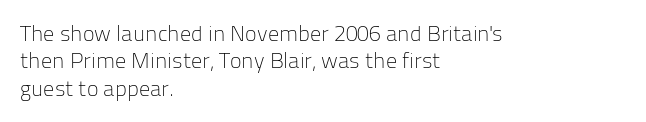
The image shows 22 px text type, upright; set left-aligned, normal line spacing (1.25x), normal letter spacing, not underlined.
